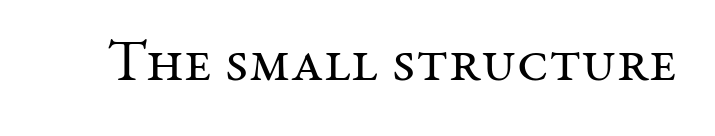
Think standard paragraph weight, or any step lighter than that. Each row of text sits above clean, open space. Nothing unusual about the tracking: characters are spaced as the font intends. If you drew a line through each stem, it would be perfectly vertical. Character widths vary here, with narrow letters taking less room than wide ones.
